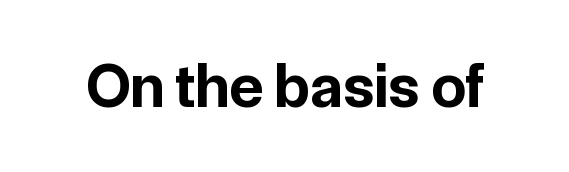
{"serif": "no", "italic": "no", "bold": "yes", "weight": "bold", "width": "normal", "stroke_contrast": "low", "x_height": "medium", "monospaced": "no", "underline": "no", "letter_spacing": "normal", "letter_spacing_em": 0.0, "glyph_px": 63}
